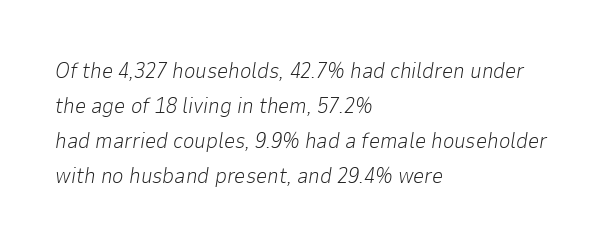
Q: Is the text bold? A: No.
Q: Is the text italic (slanted)? A: Yes, it leans right by about 9 degrees.
Q: Is the text underlined? A: No.
Q: How is the paragraph aligned? A: Left-aligned.
Q: Is the spacing between letters normal or unusually wide? A: Normal.
Q: Is the spacing between lines tight, normal or loose? A: Normal.
